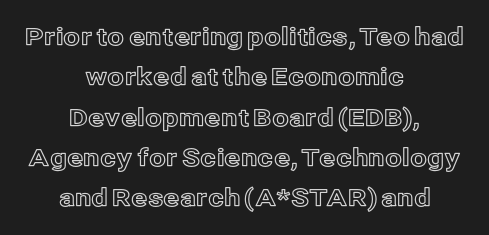
The image shows 24 px text type, upright; set centered, normal line spacing (1.68x), normal letter spacing, not underlined.
